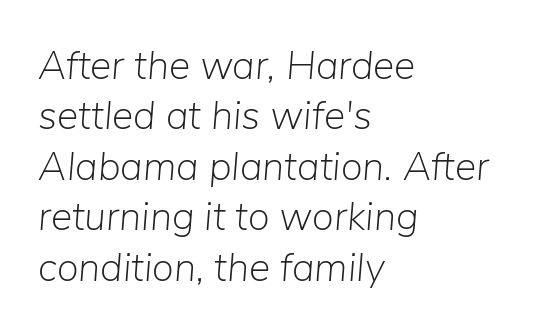
Q: Is the text bold? A: No.
Q: Is the text italic (slanted)? A: Yes, it leans right by about 5 degrees.
Q: Is the text underlined? A: No.
Q: How is the paragraph aligned? A: Left-aligned.
Q: Is the spacing between letters normal or unusually wide? A: Normal.
Q: Is the spacing between lines tight, normal or loose? A: Normal.
Q: Width (condensed, normal, or wide)? A: Normal.
Q: Stroke contrast? A: Low.
Q: x-height? A: Medium.
Q: Monospaced? A: No.
